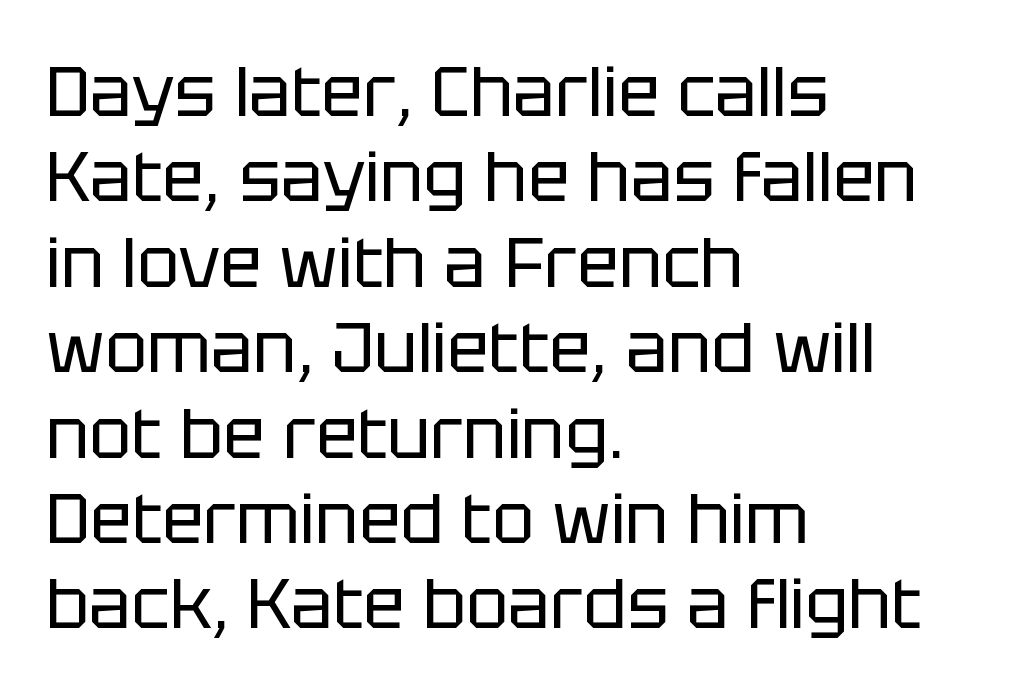
The passage shown is typeset with a sans-serif family. In terms of letterspacing, this is plain default setting. The rendering uses natural spacing where letterforms have individual widths. Vertical strokes here are truly vertical. The paragraph has a hard left edge and a soft right edge. No word sits above an underline.
